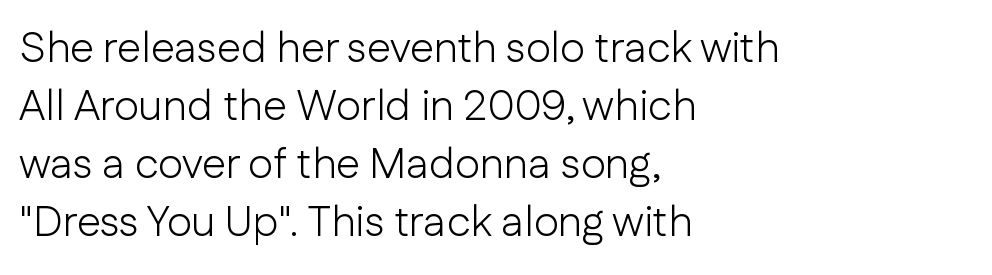
The image shows 43 px light sans-serif type, upright; set left-aligned, normal line spacing (1.35x), normal letter spacing, not underlined; low stroke contrast and a medium x-height.
